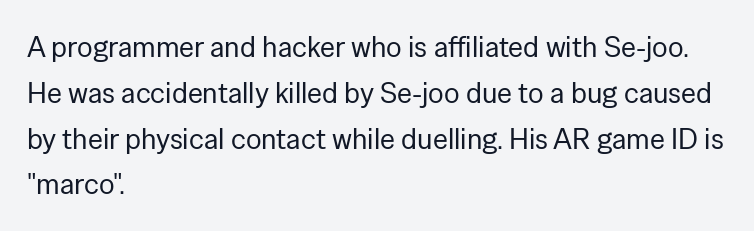
Q: Is the text bold? A: No.
Q: Is the text italic (slanted)? A: No, it is upright.
Q: Is the typeface a serif or a sans-serif typeface? A: Sans-serif.
Q: Is the text underlined? A: No.
Q: How is the paragraph aligned? A: Left-aligned.
Q: Is the spacing between letters normal or unusually wide? A: Normal.
Q: Is the spacing between lines tight, normal or loose? A: Normal.
Q: Width (condensed, normal, or wide)? A: Normal.
Q: Stroke contrast? A: Low.
Q: x-height? A: Medium.
Q: Monospaced? A: No.
